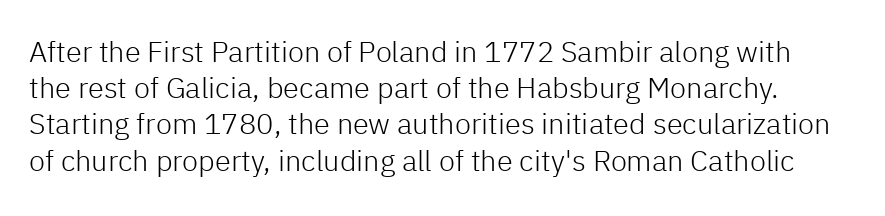
{"serif": "no", "italic": "no", "bold": "no", "weight": "light", "width": "normal", "stroke_contrast": "low", "x_height": "medium", "monospaced": "no", "underline": "no", "line_spacing": "normal", "line_spacing_ratio": 1.25, "letter_spacing": "normal", "letter_spacing_em": 0.0, "glyph_px": 29}
